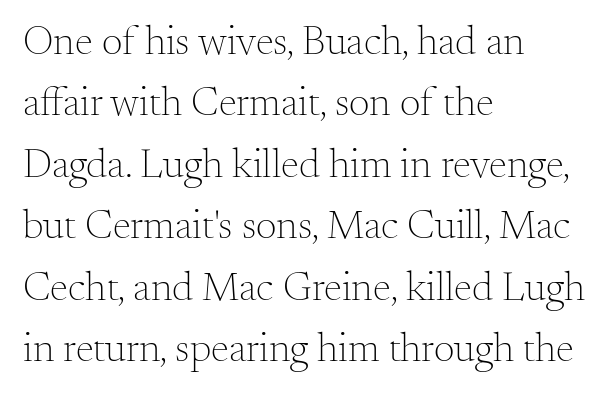
The image shows 41 px light serif type, upright; set left-aligned, normal line spacing (1.5x), normal letter spacing, not underlined; medium stroke contrast and a small x-height.
